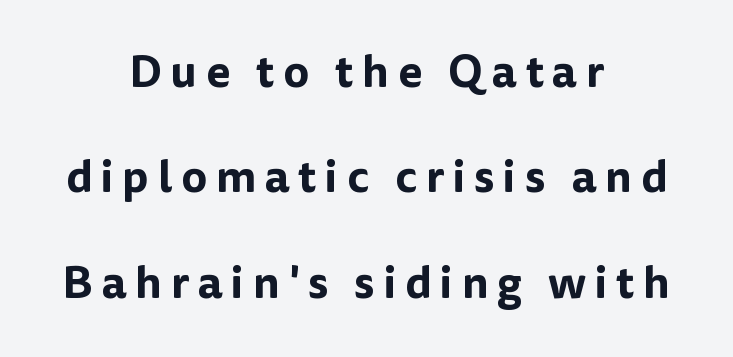
Q: Is the text italic (slanted)? A: No, it is upright.
Q: Is the typeface a serif or a sans-serif typeface? A: Sans-serif.
Q: Is the text underlined? A: No.
Q: How is the paragraph aligned? A: Centered.
Q: Is the spacing between lines tight, normal or loose? A: Loose.
Q: Width (condensed, normal, or wide)? A: Normal.
Q: Stroke contrast? A: Low.
Q: x-height? A: Medium.
Q: Monospaced? A: No.
